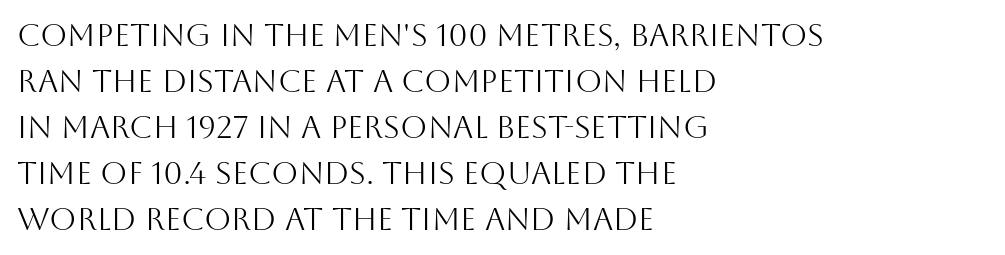
The image shows 31 px light sans-serif type, upright; set left-aligned, normal line spacing (1.48x), normal letter spacing, not underlined; medium stroke contrast and a large x-height.
